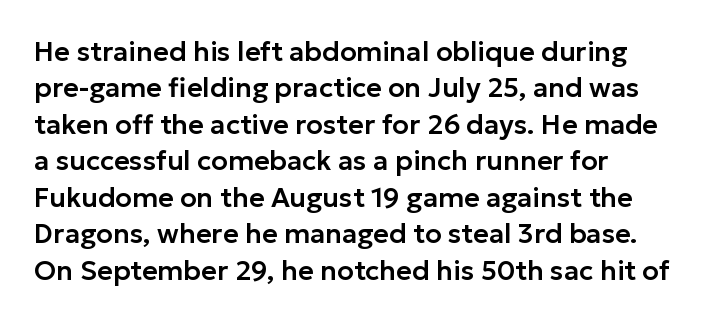
Q: Is the text italic (slanted)? A: No, it is upright.
Q: Is the text underlined? A: No.
Q: How is the paragraph aligned? A: Left-aligned.
Q: Is the spacing between letters normal or unusually wide? A: Normal.
Q: Is the spacing between lines tight, normal or loose? A: Normal.
